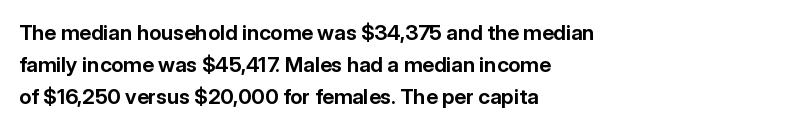
Q: Is the text bold? A: Yes.
Q: Is the text italic (slanted)? A: No, it is upright.
Q: Is the text underlined? A: No.
Q: How is the paragraph aligned? A: Left-aligned.
Q: Is the spacing between letters normal or unusually wide? A: Normal.
Q: Is the spacing between lines tight, normal or loose? A: Normal.
